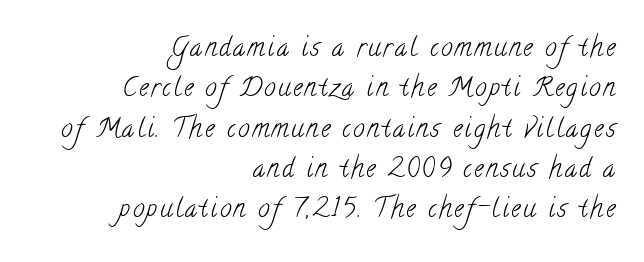
The image shows 26 px text type; set right-aligned, normal line spacing (1.55x), not underlined.
